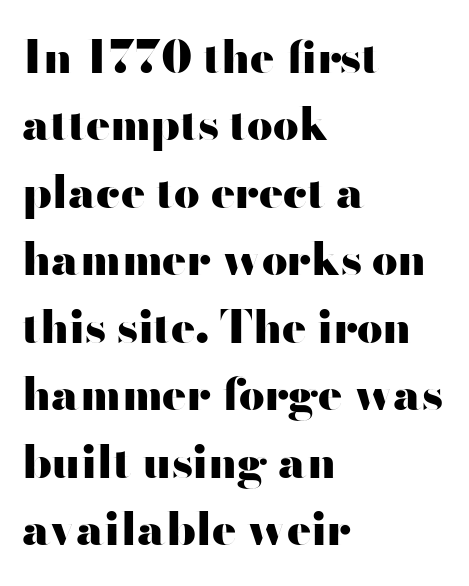
{"italic": "no", "bold": "yes", "weight": "heavy", "width": "wide", "stroke_contrast": "high", "x_height": "small", "monospaced": "no", "underline": "no", "align": "left", "line_spacing": "normal", "line_spacing_ratio": 1.5, "letter_spacing": "normal", "letter_spacing_em": 0.0, "glyph_px": 45}
